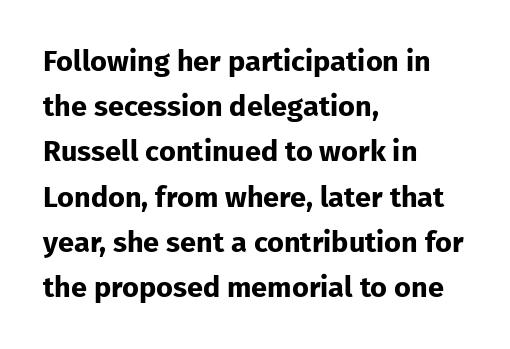
{"serif": "no", "italic": "no", "bold": "yes", "weight": "bold", "width": "normal", "stroke_contrast": "low", "x_height": "medium", "monospaced": "no", "underline": "no", "align": "left", "line_spacing": "normal", "line_spacing_ratio": 1.56, "letter_spacing": "normal", "letter_spacing_em": 0.0, "glyph_px": 29}
